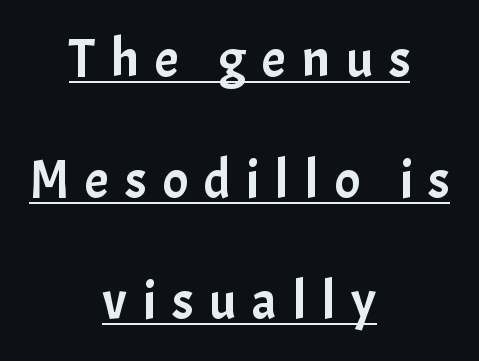
The image shows 54 px sans-serif type, upright; set centered, loose line spacing (2.24x), unusually wide letter spacing (+0.29 em), underlined; low stroke contrast and a medium x-height.
